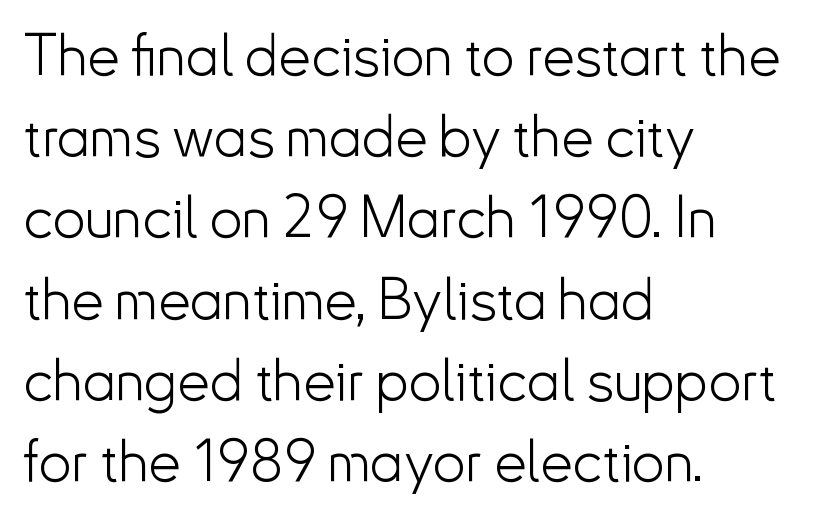
Q: Is the text bold? A: No.
Q: Is the text italic (slanted)? A: No, it is upright.
Q: Is the typeface a serif or a sans-serif typeface? A: Sans-serif.
Q: Is the text underlined? A: No.
Q: How is the paragraph aligned? A: Left-aligned.
Q: Is the spacing between letters normal or unusually wide? A: Normal.
Q: Is the spacing between lines tight, normal or loose? A: Normal.
Q: Width (condensed, normal, or wide)? A: Normal.
Q: Stroke contrast? A: Low.
Q: x-height? A: Small.
Q: Monospaced? A: No.
